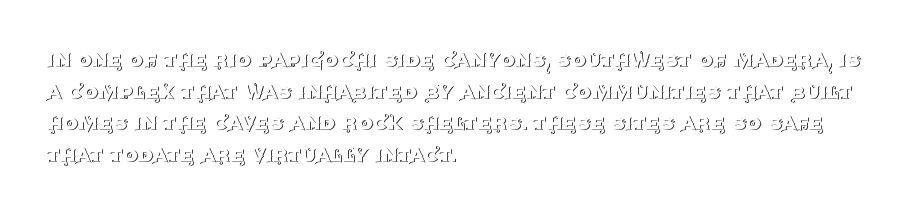
The image shows 24 px text type, upright; set left-aligned, normal line spacing (1.32x), normal letter spacing, not underlined.
